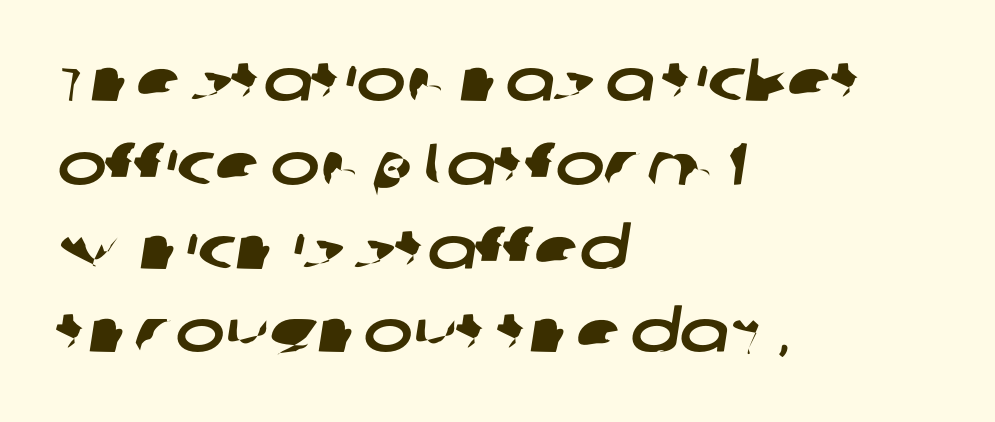
{"serif": "no", "width": "wide", "stroke_contrast": "low", "x_height": "large", "monospaced": "no", "underline": "no", "align": "left", "line_spacing": "normal", "line_spacing_ratio": 1.42, "letter_spacing": "normal", "letter_spacing_em": 0.0, "glyph_px": 59}
